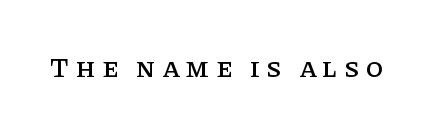
Bare-footed words on every line. The type is letterspaced generously, with wide tracking. The type sits square on the baseline with zero lean. Is this a fixed-width face? No — the glyphs have proportional, varying widths.
